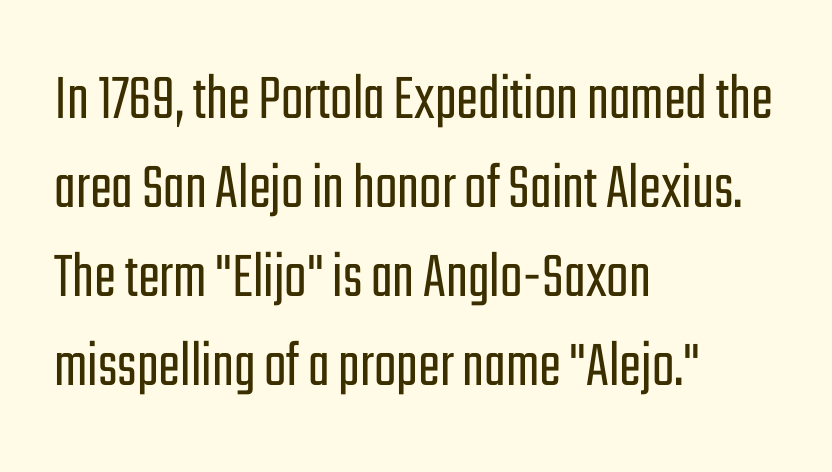
The image shows 66 px light, condensed sans-serif type, upright; set left-aligned, normal line spacing (1.35x), normal letter spacing, not underlined; low stroke contrast and a medium x-height.
